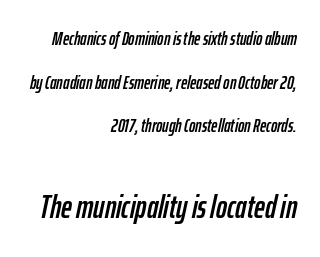
{"italic": "yes", "lean": "right", "slant_degrees": 12, "width": "condensed", "stroke_contrast": "low", "x_height": "medium", "monospaced": "no", "underline": "no", "align": "right", "line_spacing": "loose", "line_spacing_ratio": 2.3, "letter_spacing": "normal", "letter_spacing_em": 0.0, "larger_block": "second", "size_ratio": 1.74, "glyph_px": 33}
